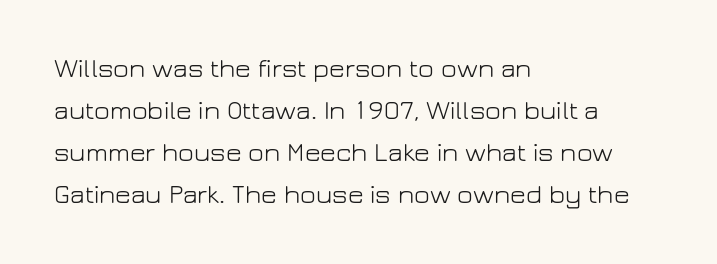
Q: Is the text bold? A: No.
Q: Is the text italic (slanted)? A: No, it is upright.
Q: Is the text underlined? A: No.
Q: How is the paragraph aligned? A: Left-aligned.
Q: Is the spacing between letters normal or unusually wide? A: Normal.
Q: Is the spacing between lines tight, normal or loose? A: Normal.
